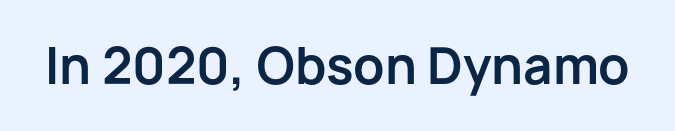
Q: Is the text bold? A: Yes.
Q: Is the text italic (slanted)? A: No, it is upright.
Q: Is the typeface a serif or a sans-serif typeface? A: Sans-serif.
Q: Is the text underlined? A: No.
Q: Is the spacing between letters normal or unusually wide? A: Normal.
Q: Width (condensed, normal, or wide)? A: Normal.
Q: Stroke contrast? A: Low.
Q: x-height? A: Medium.
Q: Monospaced? A: No.
